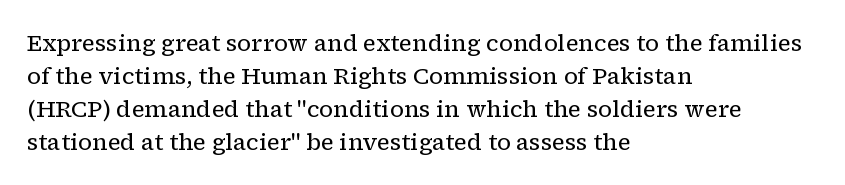
Q: Is the text bold? A: No.
Q: Is the text italic (slanted)? A: No, it is upright.
Q: Is the text underlined? A: No.
Q: How is the paragraph aligned? A: Left-aligned.
Q: Is the spacing between letters normal or unusually wide? A: Normal.
Q: Is the spacing between lines tight, normal or loose? A: Normal.
